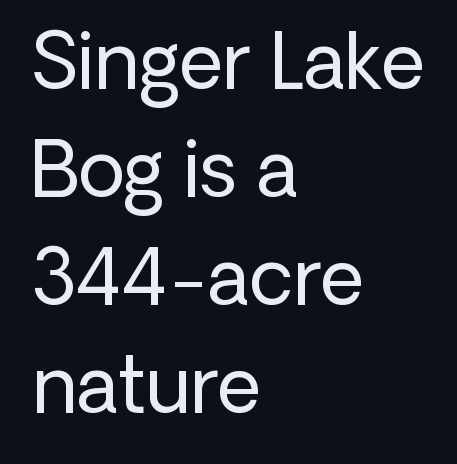
Q: Is the text bold? A: No.
Q: Is the text italic (slanted)? A: No, it is upright.
Q: Is the typeface a serif or a sans-serif typeface? A: Sans-serif.
Q: Is the text underlined? A: No.
Q: How is the paragraph aligned? A: Left-aligned.
Q: Is the spacing between letters normal or unusually wide? A: Normal.
Q: Is the spacing between lines tight, normal or loose? A: Normal.
Q: Width (condensed, normal, or wide)? A: Normal.
Q: Stroke contrast? A: Low.
Q: x-height? A: Medium.
Q: Monospaced? A: No.
